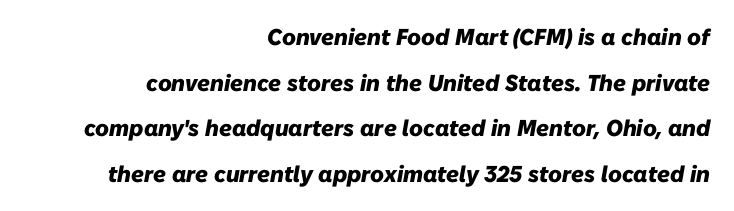
The image shows 23 px bold type, italic (leaning right); set right-aligned, loose line spacing (1.98x), normal letter spacing, not underlined.
